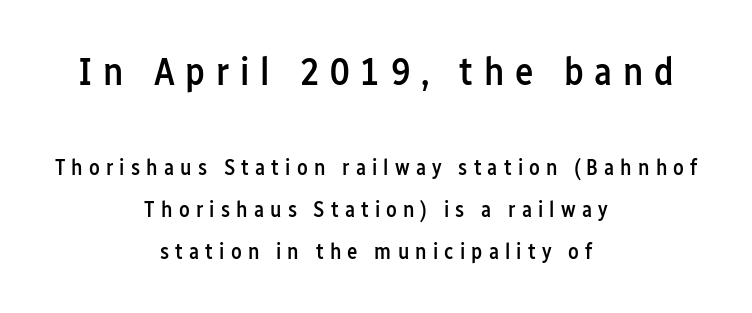
Q: Is the text bold? A: Semi-bold.
Q: Is the text italic (slanted)? A: No, it is upright.
Q: Is the typeface a serif or a sans-serif typeface? A: Sans-serif.
Q: Is the text underlined? A: No.
Q: How is the paragraph aligned? A: Centered.
Q: Is the spacing between letters normal or unusually wide? A: Unusually wide.
Q: Is the spacing between lines tight, normal or loose? A: Loose.
Q: Which block of text is set in a larger size, the first (top) or the second (bottom)? A: The first (top) one.
Q: Width (condensed, normal, or wide)? A: Condensed.
Q: Stroke contrast? A: Low.
Q: x-height? A: Medium.
Q: Monospaced? A: No.
